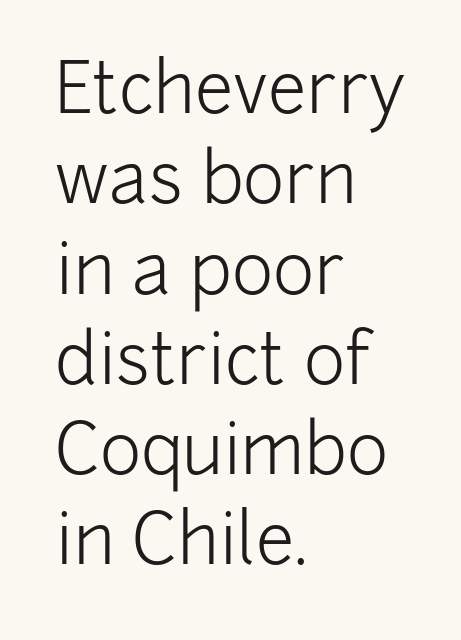
The image shows 70 px light sans-serif type, upright; set left-aligned, normal line spacing (1.29x), normal letter spacing, not underlined; low stroke contrast and a medium x-height.
